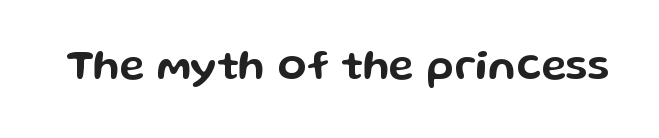
{"serif": "no", "italic": "no", "width": "wide", "stroke_contrast": "low", "x_height": "medium", "monospaced": "no", "underline": "no", "letter_spacing": "normal", "letter_spacing_em": 0.0, "glyph_px": 42}
